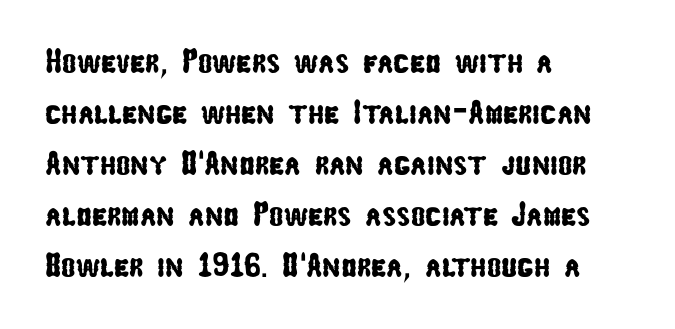
{"serif": "no", "width": "condensed", "stroke_contrast": "low", "x_height": "medium", "monospaced": "no", "underline": "no", "align": "left", "line_spacing": "normal", "line_spacing_ratio": 1.5, "letter_spacing": "normal", "letter_spacing_em": 0.0, "glyph_px": 34}
